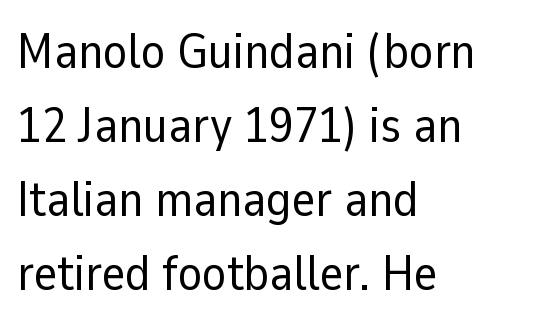
The image shows 50 px regular-weight sans-serif type, upright; set left-aligned, normal line spacing (1.48x), normal letter spacing, not underlined; low stroke contrast and a medium x-height.
